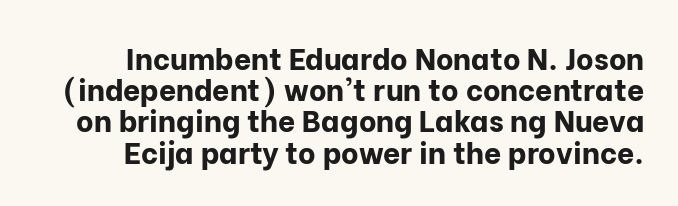
{"serif": "no", "italic": "no", "bold": "yes", "weight": "bold", "width": "normal", "stroke_contrast": "low", "x_height": "medium", "monospaced": "no", "underline": "no", "line_spacing": "tight", "line_spacing_ratio": 1.04, "letter_spacing": "normal", "letter_spacing_em": 0.0, "glyph_px": 30}
